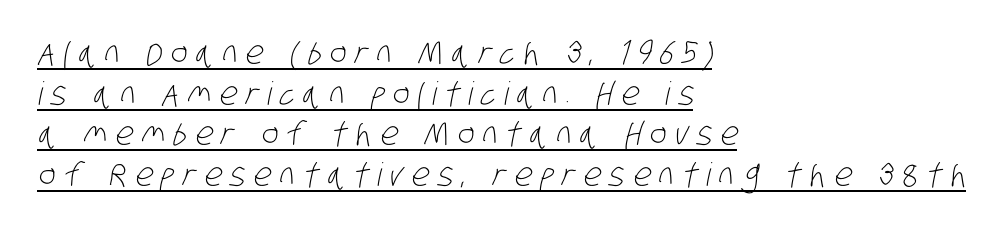
Q: Is the text bold? A: No.
Q: Is the typeface a serif or a sans-serif typeface? A: Sans-serif.
Q: Is the text underlined? A: Yes.
Q: How is the paragraph aligned? A: Left-aligned.
Q: Is the spacing between letters normal or unusually wide? A: Unusually wide.
Q: Is the spacing between lines tight, normal or loose? A: Normal.
Q: Width (condensed, normal, or wide)? A: Condensed.
Q: Stroke contrast? A: Low.
Q: x-height? A: Large.
Q: Monospaced? A: No.
